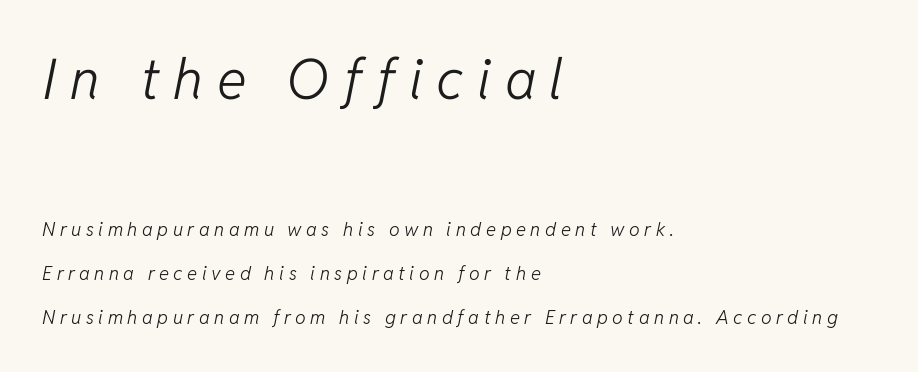
Q: Is the text bold? A: No.
Q: Is the text italic (slanted)? A: Yes, it leans right by about 11 degrees.
Q: Is the text underlined? A: No.
Q: How is the paragraph aligned? A: Left-aligned.
Q: Is the spacing between letters normal or unusually wide? A: Unusually wide.
Q: Is the spacing between lines tight, normal or loose? A: Loose.
Q: Which block of text is set in a larger size, the first (top) or the second (bottom)? A: The first (top) one.
Q: Width (condensed, normal, or wide)? A: Normal.
Q: Stroke contrast? A: Low.
Q: x-height? A: Medium.
Q: Monospaced? A: No.
